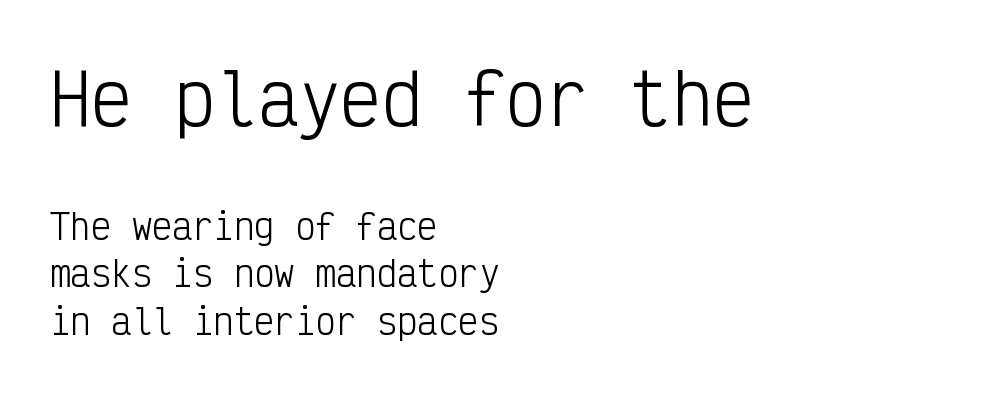
Which of the two is more prominent by size? The first, at the top. This sample uses a sans-serif face. Vertical strokes here are truly vertical. Just letters on the line, the space beneath them empty. Here the glyphs are tracked normally, forming tight word shapes. The font sits on the lighter half of the weight spectrum, regular included.
